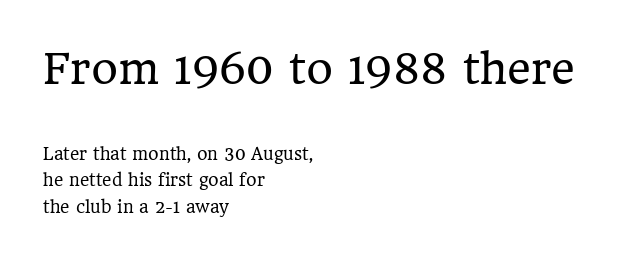
The image shows 41 px regular-weight serif type, upright; set left-aligned, normal line spacing (1.66x), normal letter spacing, not underlined; the first (top) block is 2.56x larger; low stroke contrast and a medium x-height.
